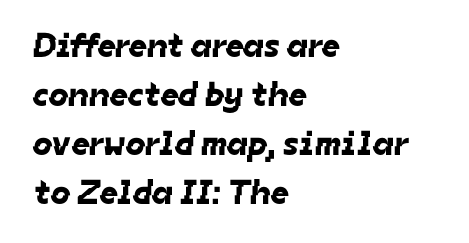
Serif or sans? Sans — the stroke terminals are bare. The passage shown stacks its lines at a standard gap. The lines in this sample share a left origin and differ only in where they stop. Underlining? Definitely not there. Spacing between characters is what you'd get straight out of the box.
